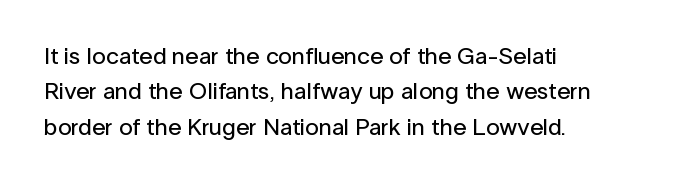
The image shows 24 px text type, upright; set left-aligned, normal line spacing (1.47x), normal letter spacing, not underlined.
